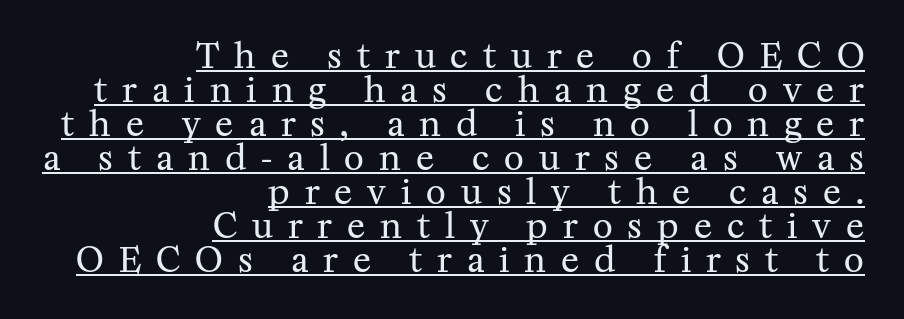
Q: Is the text bold? A: No.
Q: Is the text italic (slanted)? A: No, it is upright.
Q: Is the typeface a serif or a sans-serif typeface? A: Serif.
Q: Is the text underlined? A: Yes.
Q: How is the paragraph aligned? A: Right-aligned.
Q: Is the spacing between letters normal or unusually wide? A: Unusually wide.
Q: Is the spacing between lines tight, normal or loose? A: Tight.
Q: Width (condensed, normal, or wide)? A: Normal.
Q: Stroke contrast? A: Medium.
Q: x-height? A: Medium.
Q: Monospaced? A: No.
